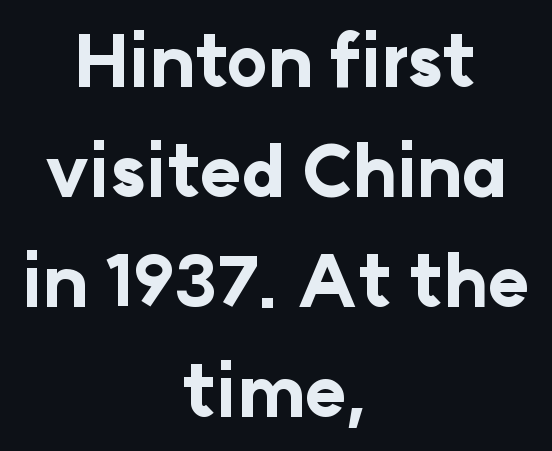
{"serif": "no", "italic": "no", "bold": "yes", "weight": "bold", "width": "normal", "stroke_contrast": "low", "x_height": "medium", "monospaced": "no", "underline": "no", "align": "center", "line_spacing": "normal", "line_spacing_ratio": 1.57, "letter_spacing": "normal", "letter_spacing_em": 0.0, "glyph_px": 70}
